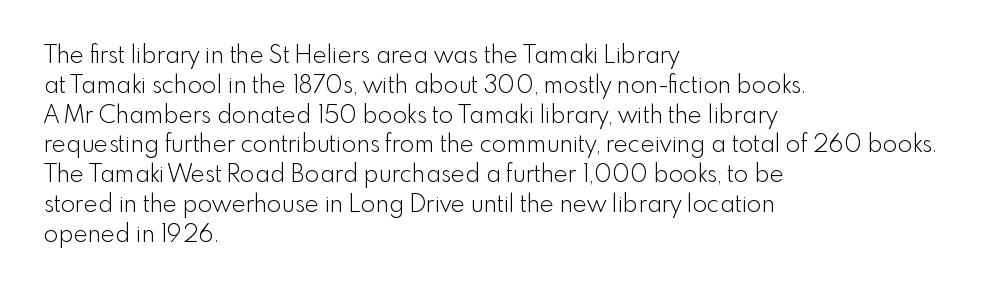
The image shows 24 px text type, upright; set left-aligned, line spacing 1.24x, normal letter spacing, not underlined.
